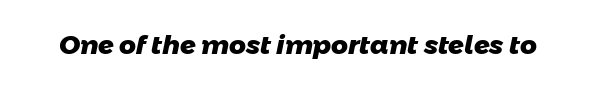
{"bold": "yes", "underline": "no", "letter_spacing": "normal", "letter_spacing_em": 0.0, "glyph_px": 26}
